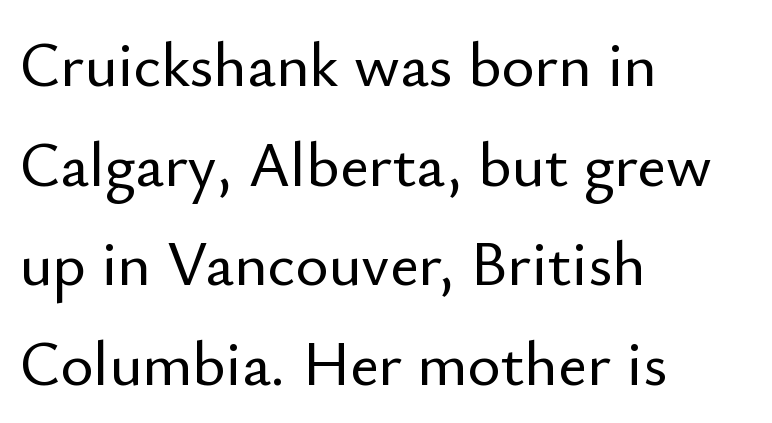
Q: Is the text italic (slanted)? A: No, it is upright.
Q: Is the typeface a serif or a sans-serif typeface? A: Sans-serif.
Q: Is the text underlined? A: No.
Q: How is the paragraph aligned? A: Left-aligned.
Q: Is the spacing between letters normal or unusually wide? A: Normal.
Q: Is the spacing between lines tight, normal or loose? A: Normal.
Q: Width (condensed, normal, or wide)? A: Normal.
Q: Stroke contrast? A: Low.
Q: x-height? A: Small.
Q: Monospaced? A: No.
